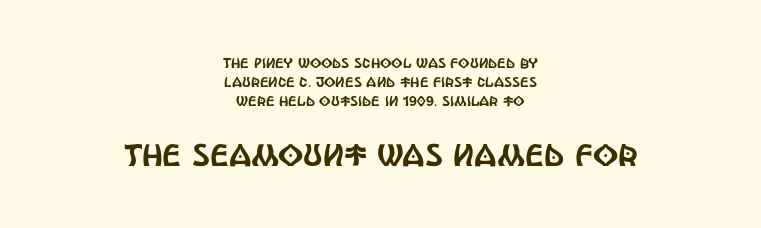
Q: Is the text italic (slanted)? A: No, it is upright.
Q: Is the typeface a serif or a sans-serif typeface? A: Sans-serif.
Q: Is the text underlined? A: No.
Q: How is the paragraph aligned? A: Centered.
Q: Is the spacing between letters normal or unusually wide? A: Normal.
Q: Is the spacing between lines tight, normal or loose? A: Normal.
Q: Which block of text is set in a larger size, the first (top) or the second (bottom)? A: The second (bottom) one.
Q: Width (condensed, normal, or wide)? A: Condensed.
Q: x-height? A: Large.
Q: Monospaced? A: No.
